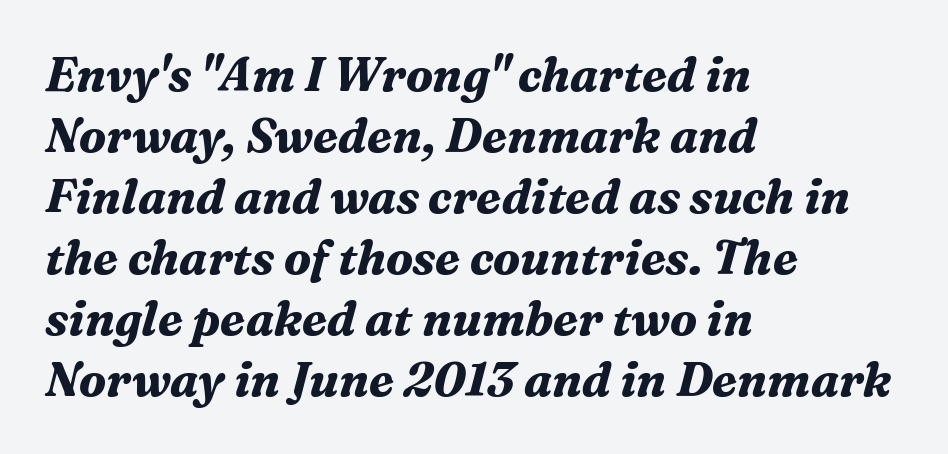
The text carries the slant typical of an italic or oblique font. The rendering uses a bold face; every stroke is thick and dark. Proportional: the letters do not fall into vertical columns. The typesetter chose a ragged-right arrangement here. Horizontal bands of white between lines are of average thickness.
